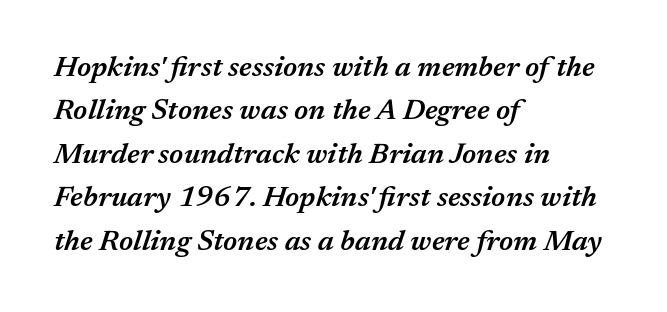
Varying glyph widths throughout — classic text-font behaviour. The passage shown has conventional tracking throughout. Leading matches the norm, producing a regular column. Quick note: italic. This rendering features lettering with no underline. Each line starts at the same left margin while the right side varies.
